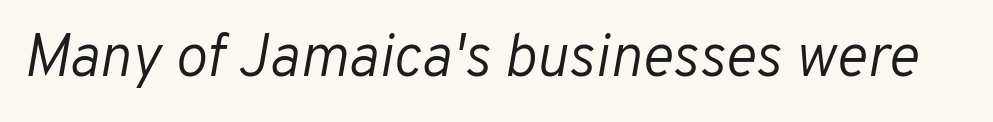
Q: Is the text bold? A: No.
Q: Is the text italic (slanted)? A: Yes, it leans right by about 10 degrees.
Q: Is the text underlined? A: No.
Q: Is the spacing between letters normal or unusually wide? A: Normal.
Q: Width (condensed, normal, or wide)? A: Normal.
Q: Stroke contrast? A: Low.
Q: x-height? A: Medium.
Q: Monospaced? A: No.
